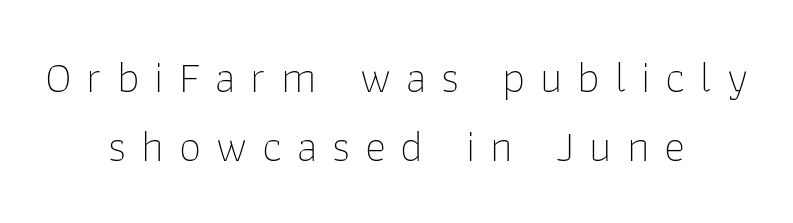
The image shows 45 px thin sans-serif type, upright; set centered, normal line spacing (1.54x), unusually wide letter spacing (+0.33 em), not underlined; low stroke contrast and a medium x-height.
